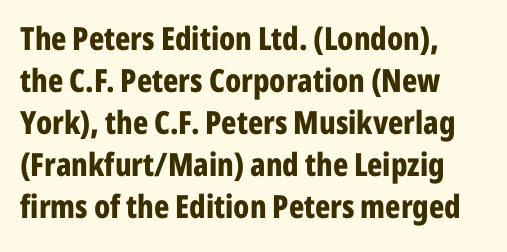
A typesetter would mark this as roman, not italic. The typesetter chose a ragged-right arrangement here. Between one letter and the next there's only the usual sliver of space. The rendering uses a bold face; every stroke is thick and dark.
